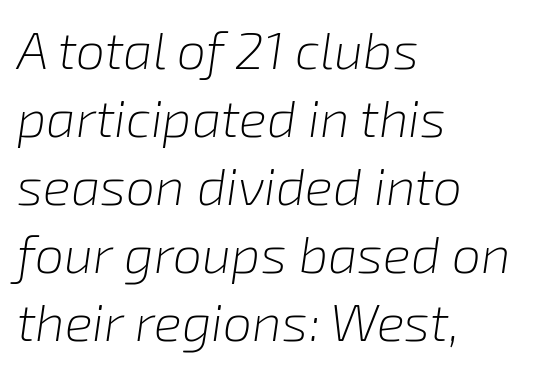
{"italic": "yes", "lean": "right", "slant_degrees": 8, "bold": "no", "weight": "light", "width": "normal", "stroke_contrast": "low", "x_height": "medium", "monospaced": "no", "underline": "no", "align": "left", "line_spacing": "normal", "line_spacing_ratio": 1.31, "letter_spacing": "normal", "letter_spacing_em": 0.0, "glyph_px": 52}
